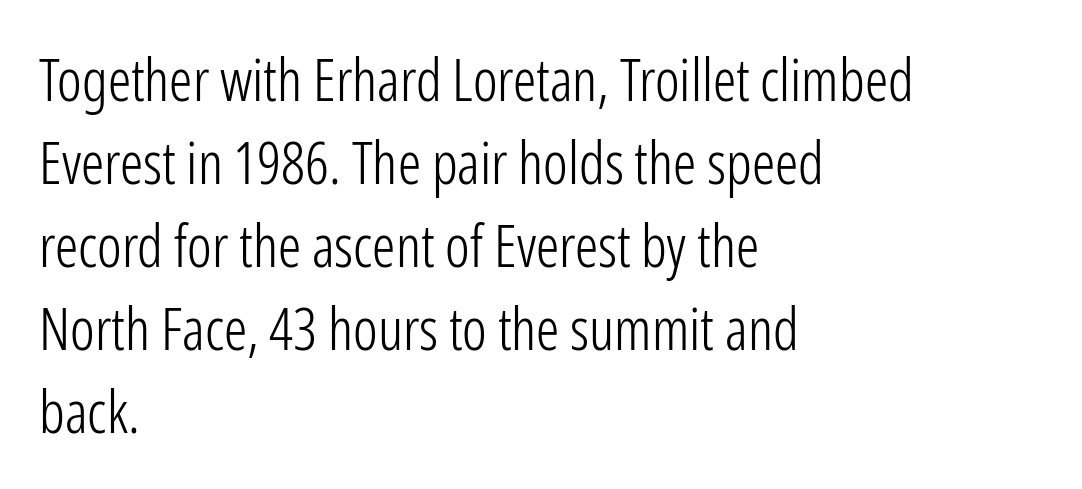
Note: no serifs on the glyphs. These lines are rendered in a variable-pitch font. Check under the words: just untouched page. Each word holds together tightly as a unit, with standard inter-letter gaps. This is the regular roman posture of the typeface. Unbolded letterforms with no extra heft.
